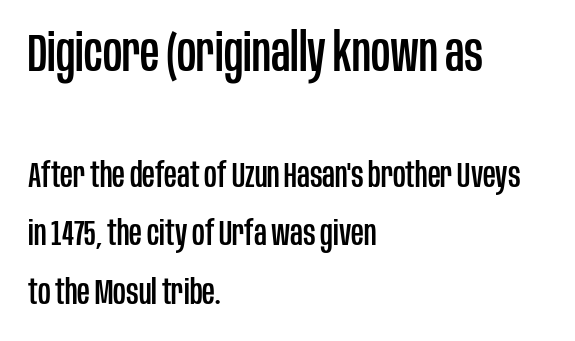
Stroke terminals: plain, sans-serif. Here the designer chose a conventional face with non-uniform glyph widths. Students, observe: this is what conventionally led text looks like. Underlining? Definitely not there. This sample uses plain, unmodified letter spacing. This sample uses an upright cut, with every glyph sitting square on the baseline.
